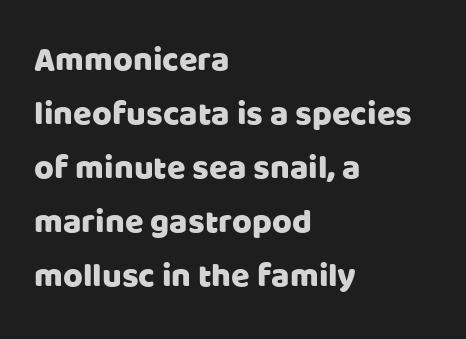
The image shows 34 px sans-serif type, upright; set left-aligned, normal line spacing (1.59x), normal letter spacing, not underlined; low stroke contrast and a large x-height.
